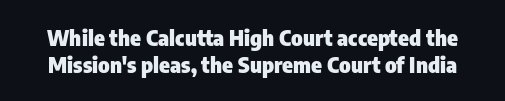
{"italic": "no", "bold": "yes", "underline": "no", "line_spacing_ratio": 1.21, "letter_spacing": "normal", "letter_spacing_em": 0.0, "glyph_px": 22}
